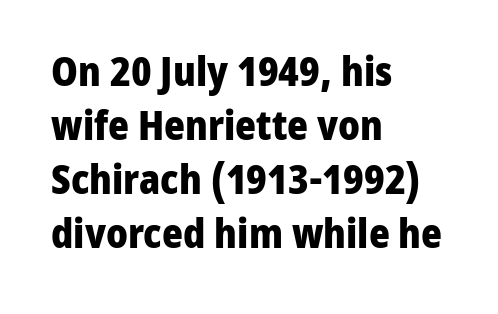
Anything drawn beneath the words? Only blank space. These lines are composed in type without serifs. Every row of glyphs begins at an identical x-position on the left. How heavy is the stroke? Heavy — this is a bold. You can tell it's not italic because the verticals are truly vertical.
